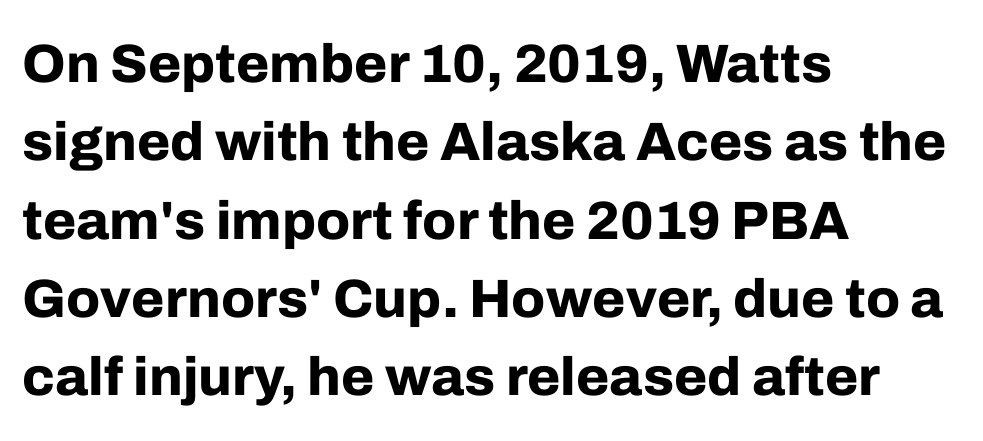
Q: Is the text bold? A: Yes.
Q: Is the text italic (slanted)? A: No, it is upright.
Q: Is the typeface a serif or a sans-serif typeface? A: Sans-serif.
Q: Is the text underlined? A: No.
Q: How is the paragraph aligned? A: Left-aligned.
Q: Is the spacing between letters normal or unusually wide? A: Normal.
Q: Is the spacing between lines tight, normal or loose? A: Normal.
Q: Width (condensed, normal, or wide)? A: Normal.
Q: Stroke contrast? A: Low.
Q: x-height? A: Medium.
Q: Monospaced? A: No.
